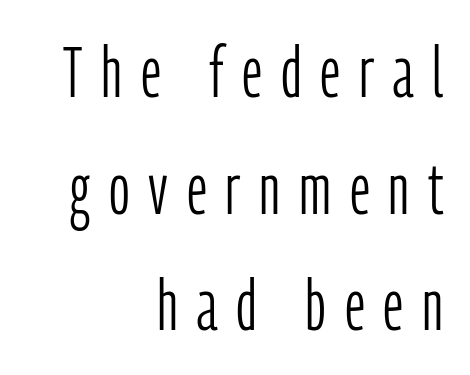
A bare baseline throughout the passage. Weight: not bold — regular or lighter. This sample keeps an unexceptional amount of space between lines. The typeface chosen for these lines omits serifs. Characters follow at a spacing far wider than the type designer built in.
